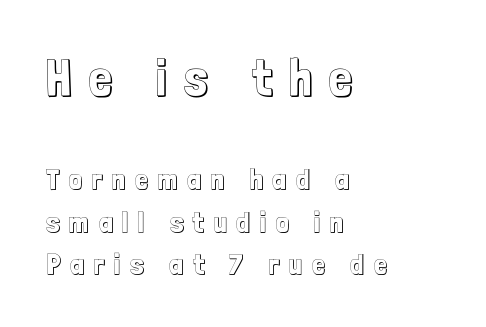
The image shows 51 px condensed type, upright; set left-aligned, normal line spacing (1.46x), unusually wide letter spacing (+0.34 em), not underlined; the first (top) block is 1.76x larger; a medium x-height.
